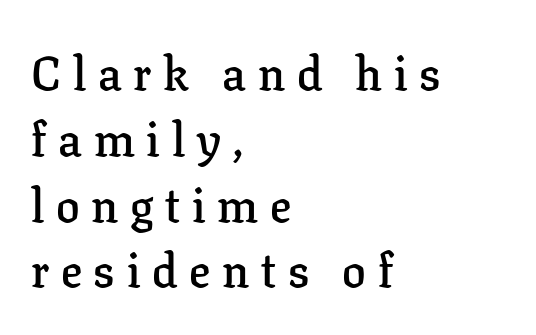
The image shows 47 px semibold serif type, upright; set left-aligned, normal line spacing (1.4x), unusually wide letter spacing (+0.25 em), not underlined; low stroke contrast and a medium x-height.
